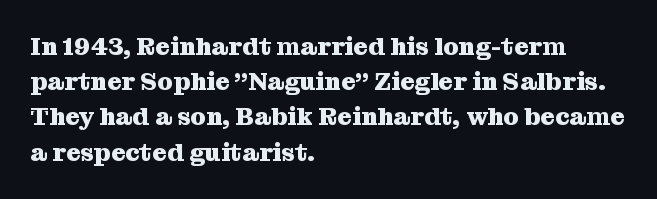
The image shows 25 px bold type, upright; set left-aligned, normal line spacing (1.41x), normal letter spacing, not underlined.
